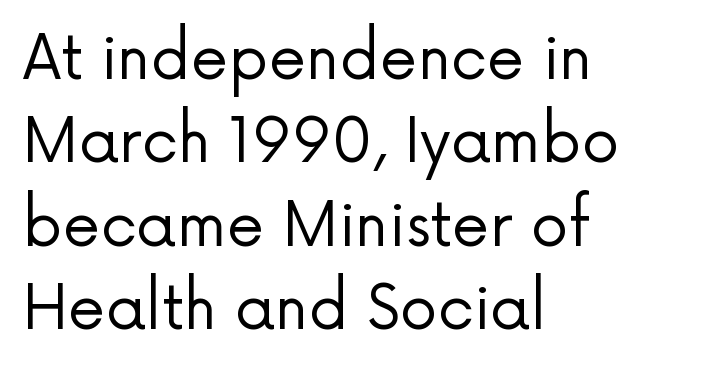
The image shows 60 px regular-weight sans-serif type, upright; set left-aligned, normal line spacing (1.39x), normal letter spacing, not underlined; low stroke contrast and a medium x-height.
